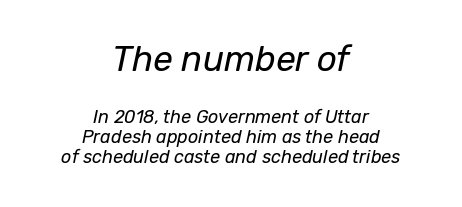
{"italic": "yes", "lean": "right", "slant_degrees": 12, "bold": "no", "weight": "regular", "width": "normal", "stroke_contrast": "low", "x_height": "medium", "monospaced": "no", "underline": "no", "align": "center", "line_spacing": "tight", "line_spacing_ratio": 1.13, "letter_spacing": "normal", "letter_spacing_em": 0.0, "larger_block": "first", "size_ratio": 1.94, "glyph_px": 35}
